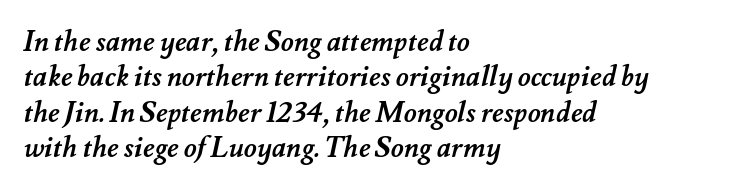
{"bold": "yes", "weight": "semibold", "width": "normal", "stroke_contrast": "medium", "x_height": "small", "monospaced": "no", "underline": "no", "align": "left", "line_spacing": "normal", "line_spacing_ratio": 1.26, "letter_spacing": "normal", "letter_spacing_em": 0.0, "glyph_px": 28}
